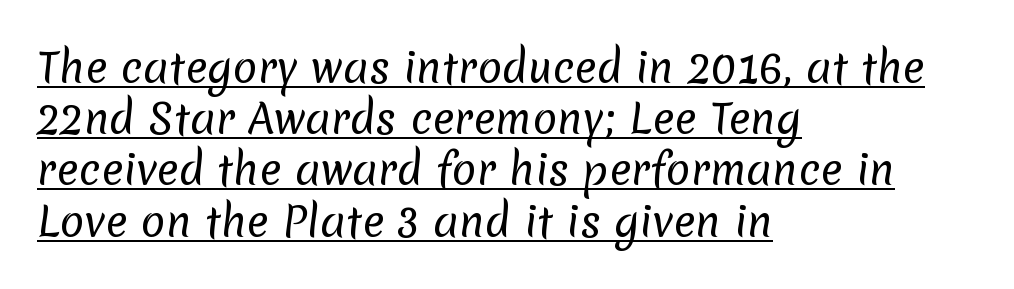
Q: Is the text bold? A: No.
Q: Is the typeface a serif or a sans-serif typeface? A: Sans-serif.
Q: Is the text underlined? A: Yes.
Q: How is the paragraph aligned? A: Left-aligned.
Q: Is the spacing between letters normal or unusually wide? A: Normal.
Q: Is the spacing between lines tight, normal or loose? A: Normal.
Q: Width (condensed, normal, or wide)? A: Normal.
Q: Stroke contrast? A: Low.
Q: x-height? A: Medium.
Q: Monospaced? A: No.
